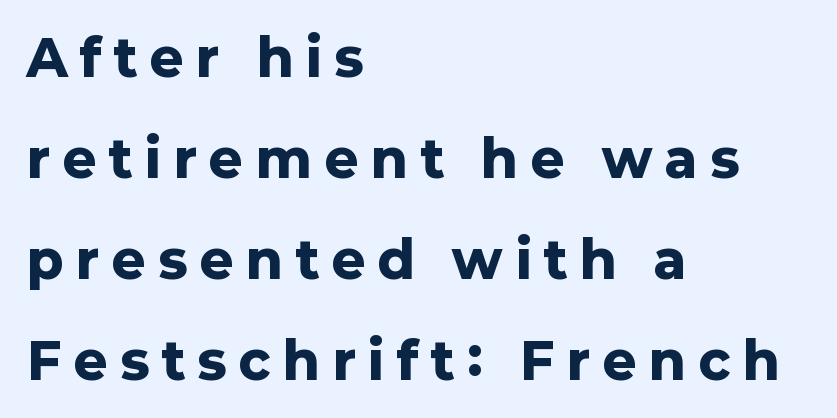
Nothing sits at the stroke ends, so this counts as sans-serif. This is the regular roman posture of the typeface. Line spacing here is loose. Look at the stroke-to-counter ratio: heavy, a bold. The lines are quadded left.
